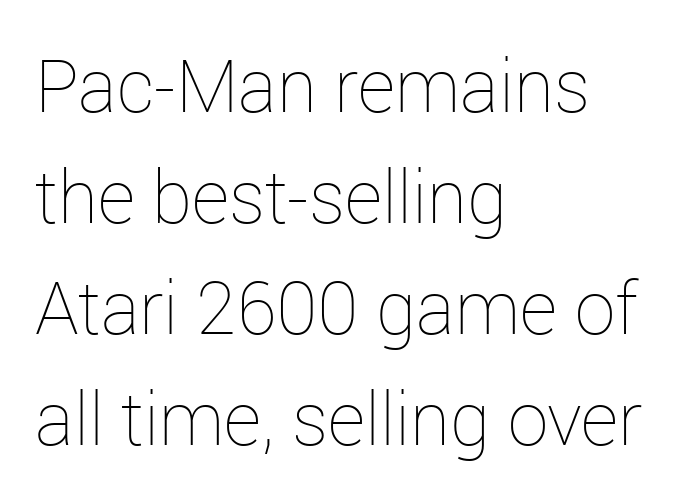
{"italic": "no", "bold": "no", "weight": "thin", "width": "normal", "stroke_contrast": "low", "x_height": "medium", "monospaced": "no", "underline": "no", "align": "left", "line_spacing": "normal", "line_spacing_ratio": 1.52, "letter_spacing": "normal", "letter_spacing_em": 0.0, "glyph_px": 73}
